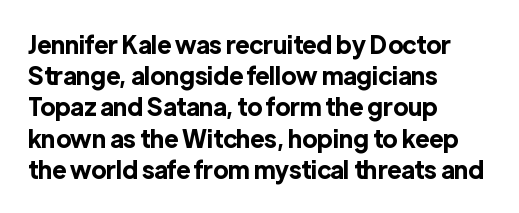
The image shows 24 px bold type, upright; set left-aligned, normal line spacing (1.3x), normal letter spacing, not underlined.
